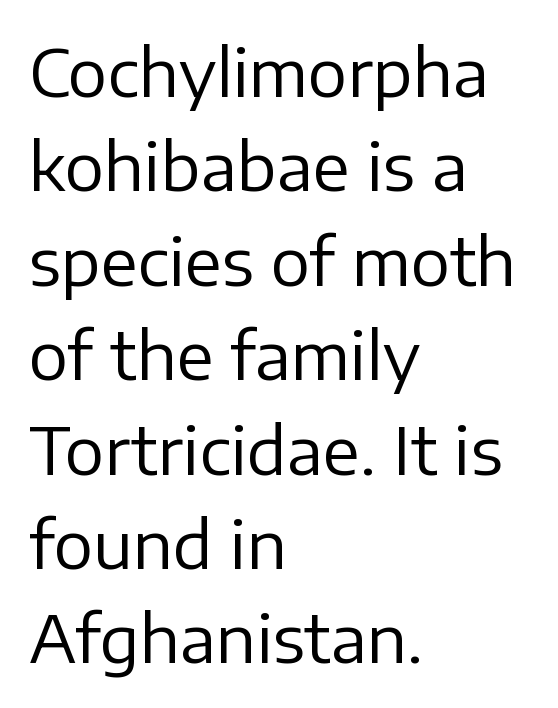
{"serif": "no", "italic": "no", "bold": "no", "weight": "regular", "width": "normal", "stroke_contrast": "low", "x_height": "medium", "monospaced": "no", "underline": "no", "align": "left", "line_spacing": "normal", "line_spacing_ratio": 1.43, "letter_spacing": "normal", "letter_spacing_em": 0.0, "glyph_px": 66}
